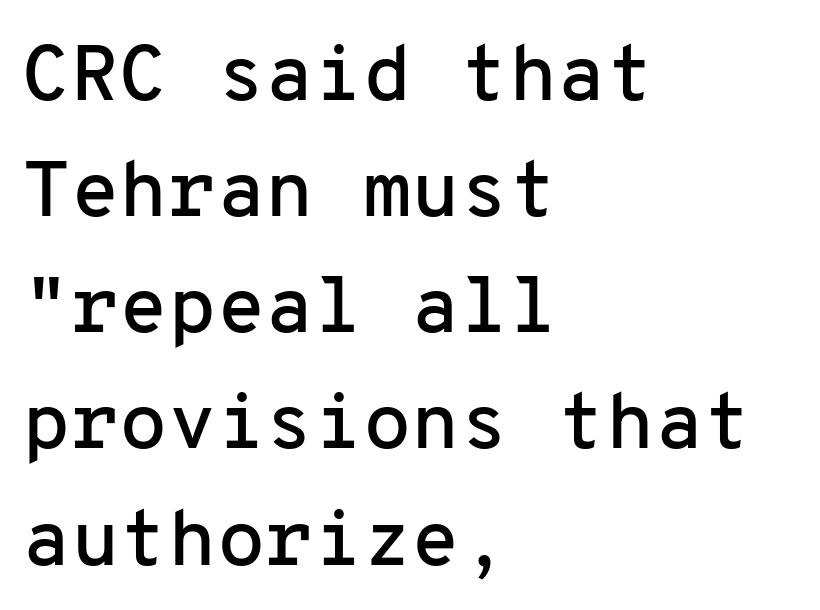
Q: Is the text italic (slanted)? A: No, it is upright.
Q: Is the typeface a serif or a sans-serif typeface? A: Sans-serif.
Q: Is the text underlined? A: No.
Q: How is the paragraph aligned? A: Left-aligned.
Q: Is the spacing between letters normal or unusually wide? A: Normal.
Q: Is the spacing between lines tight, normal or loose? A: Normal.
Q: Width (condensed, normal, or wide)? A: Normal.
Q: Stroke contrast? A: Low.
Q: x-height? A: Medium.
Q: Monospaced? A: Yes.
